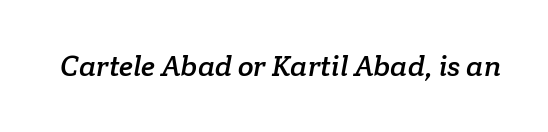
Character widths vary here, with narrow letters taking less room than wide ones. Letterform terminals end in serifs throughout the passage. You could call the tracking neutral — neither tight nor loose. Type without underlining.
